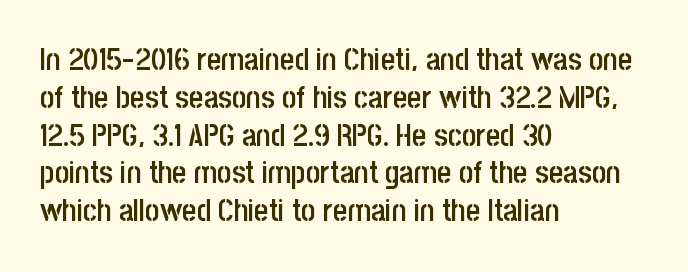
Lines of text with bare space underneath. Serifs: no, the terminals of the letterforms are clean. The characters look somewhat weighty, a semibold short of true bold. Posture: vertical. Compared with a centered layout, this one pins lines to the left instead. How are the letters spaced? Ordinarily, with no added tracking.
